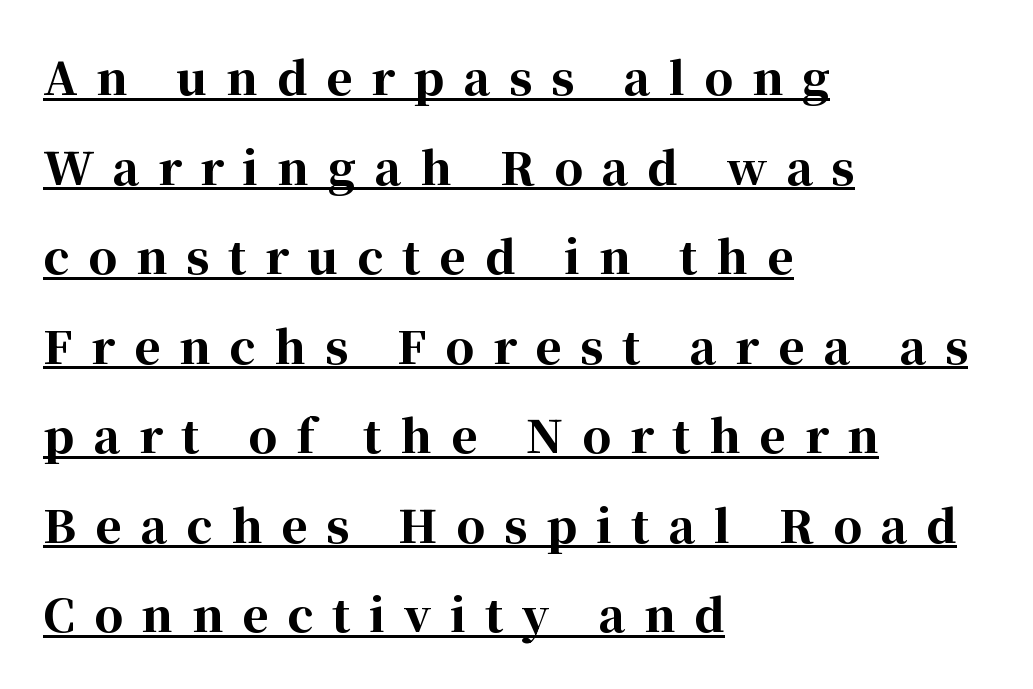
The image shows 45 px bold serif type, upright; set left-aligned, loose line spacing (1.99x), unusually wide letter spacing (+0.42 em), underlined; high stroke contrast and a medium x-height.
